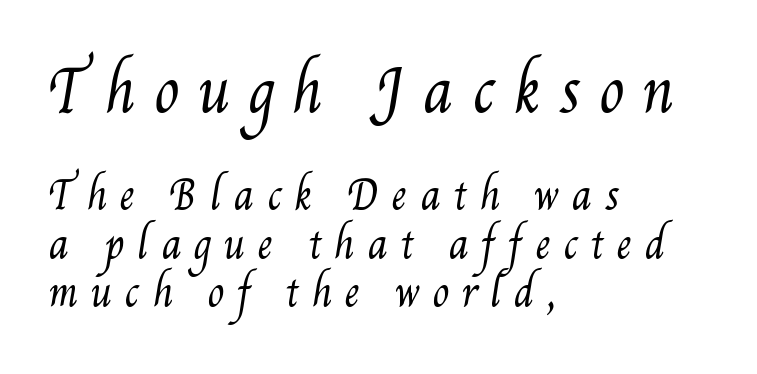
The image shows 58 px regular-weight, condensed type; set left-aligned, line spacing 1.24x, unusually wide letter spacing (+0.31 em), not underlined; the first (top) block is 1.49x larger; medium stroke contrast and a small x-height.
